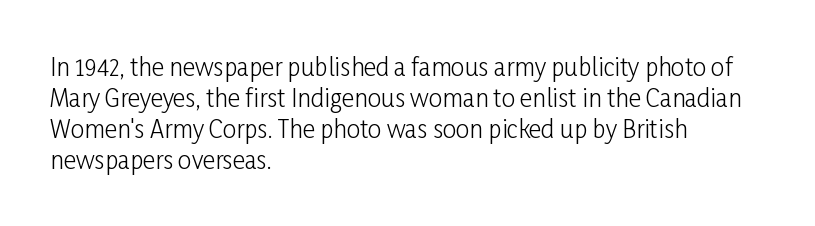
Q: Is the text bold? A: No.
Q: Is the text italic (slanted)? A: No, it is upright.
Q: Is the text underlined? A: No.
Q: How is the paragraph aligned? A: Left-aligned.
Q: Is the spacing between letters normal or unusually wide? A: Normal.
Q: Is the spacing between lines tight, normal or loose? A: Normal.
